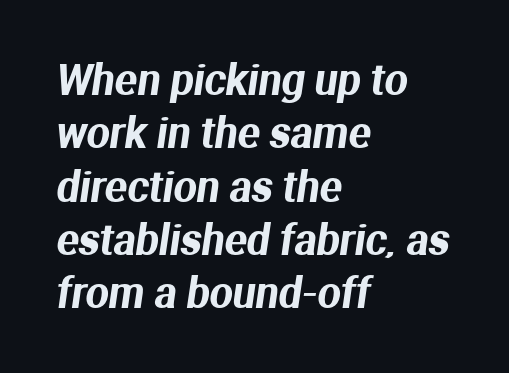
Q: Is the typeface a serif or a sans-serif typeface? A: Sans-serif.
Q: Is the text underlined? A: No.
Q: How is the paragraph aligned? A: Left-aligned.
Q: Is the spacing between letters normal or unusually wide? A: Normal.
Q: Is the spacing between lines tight, normal or loose? A: Normal.
Q: Width (condensed, normal, or wide)? A: Normal.
Q: Stroke contrast? A: Medium.
Q: x-height? A: Medium.
Q: Monospaced? A: No.
